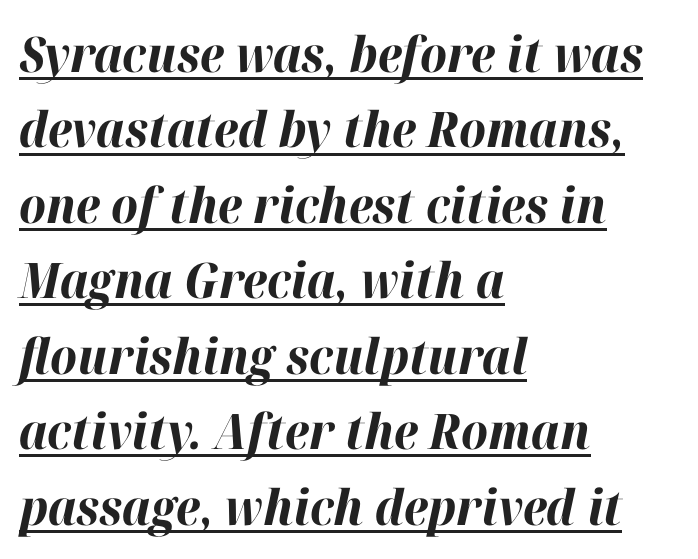
The image shows 49 px bold type, italic (leaning right); set left-aligned, normal line spacing (1.54x), normal letter spacing, underlined; high stroke contrast and a medium x-height.
